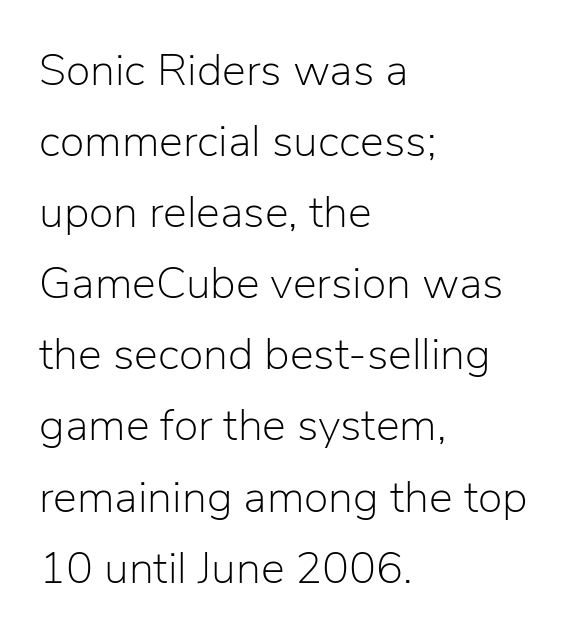
The image shows 45 px light sans-serif type, upright; set left-aligned, normal line spacing (1.58x), normal letter spacing, not underlined; low stroke contrast and a medium x-height.
